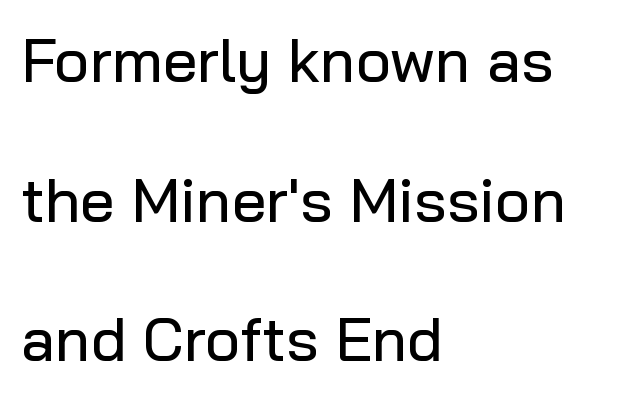
Classification — sans serif. Which margin do the lines hug? The left one — the right edge is uneven. Each new line begins a long way beneath the previous one. The passage shown is typed in a proportional face where columns would drift. Posture: upright roman.
